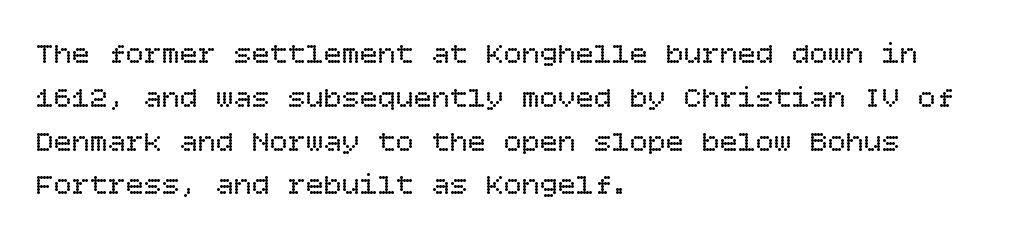
The image shows 30 px regular-weight type, upright; set left-aligned, normal line spacing (1.46x), normal letter spacing, not underlined; low stroke contrast and a large x-height.
